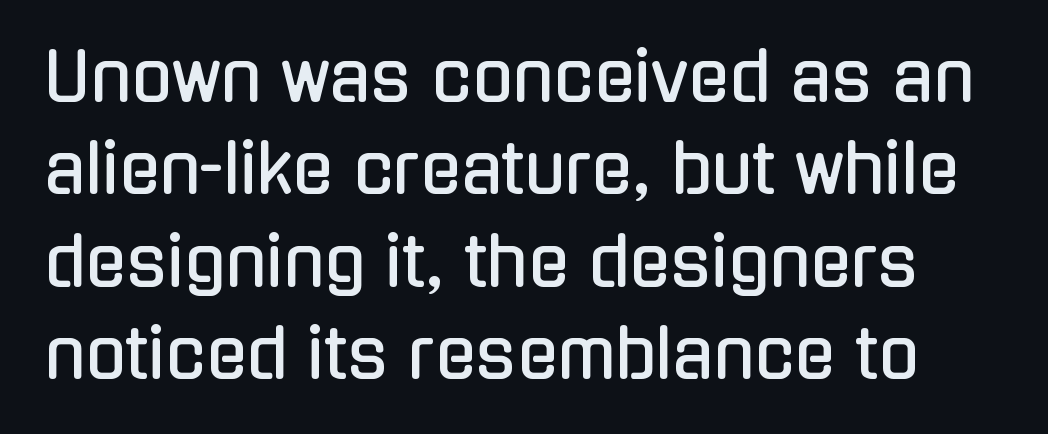
The image shows 67 px condensed sans-serif type, upright; set normal line spacing (1.38x), normal letter spacing, not underlined; low stroke contrast and a medium x-height.
